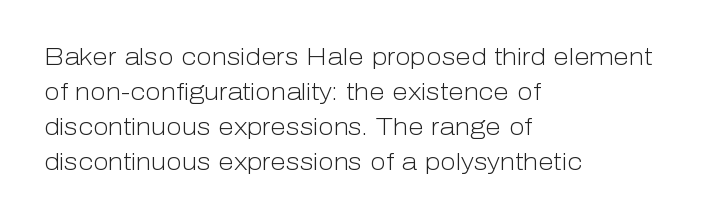
{"italic": "no", "bold": "no", "underline": "no", "align": "left", "line_spacing": "normal", "line_spacing_ratio": 1.52, "letter_spacing": "normal", "letter_spacing_em": 0.0, "glyph_px": 23}
